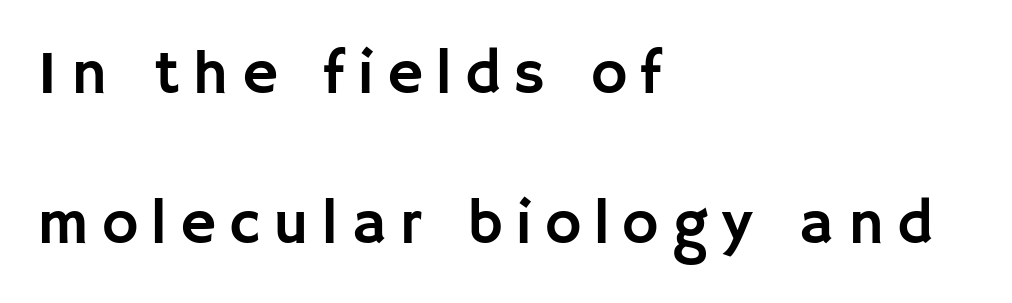
Honestly, there is no underline to notice here at all. Airy leading. Each letter keeps its own natural width here, so spacing adapts to shape. Typeset ragged right — the left edge is the straight one. The letters stand straight up with perfectly vertical stems.
